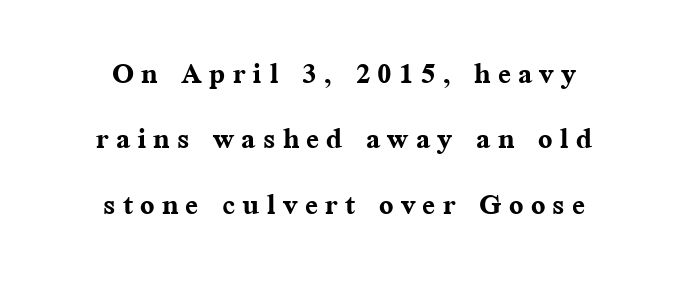
Emphasis by weight is at full strength: bold. The font family rendered here belongs to the serif group. Where is the straight margin? There isn't one; the lines are centered. The passage shown is typed in a proportional face where columns would drift. Unlike italic type, these characters show no tilt at all. This rendering features lettering with no underline.
